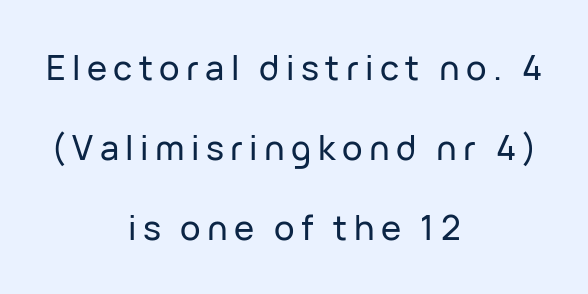
{"serif": "no", "italic": "no", "width": "normal", "stroke_contrast": "low", "x_height": "medium", "monospaced": "no", "underline": "no", "align": "center", "line_spacing": "loose", "line_spacing_ratio": 2.35, "glyph_px": 34}
